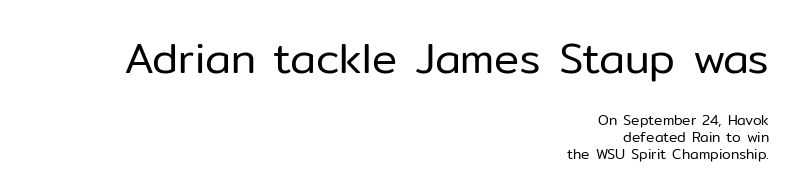
Q: Is the text bold? A: No.
Q: Is the text italic (slanted)? A: No, it is upright.
Q: Is the typeface a serif or a sans-serif typeface? A: Sans-serif.
Q: Is the text underlined? A: No.
Q: How is the paragraph aligned? A: Right-aligned.
Q: Is the spacing between letters normal or unusually wide? A: Normal.
Q: Which block of text is set in a larger size, the first (top) or the second (bottom)? A: The first (top) one.
Q: Width (condensed, normal, or wide)? A: Normal.
Q: Stroke contrast? A: Low.
Q: x-height? A: Medium.
Q: Monospaced? A: No.
